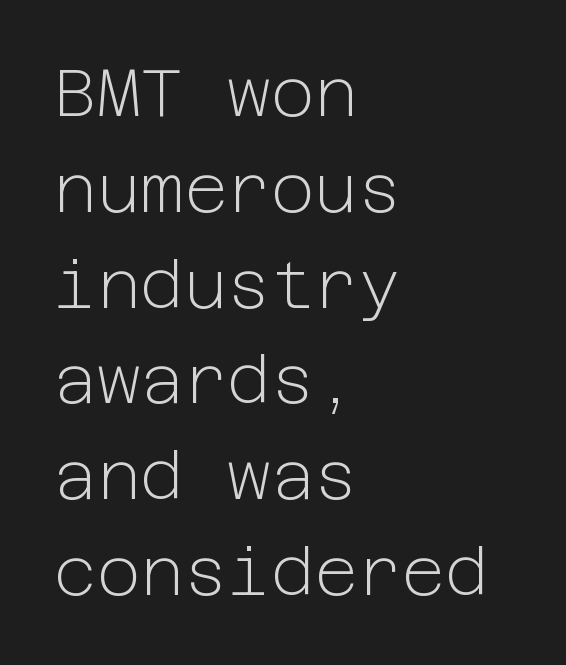
A normal amount of white space separates one row of letters from the next. The font family rendered here belongs to the sans-serif group. Left-aligned paragraph, ragged on the right. Underlining? Definitely not there. Heft: none added — not bold. Do the letters lean? They stand straight.
